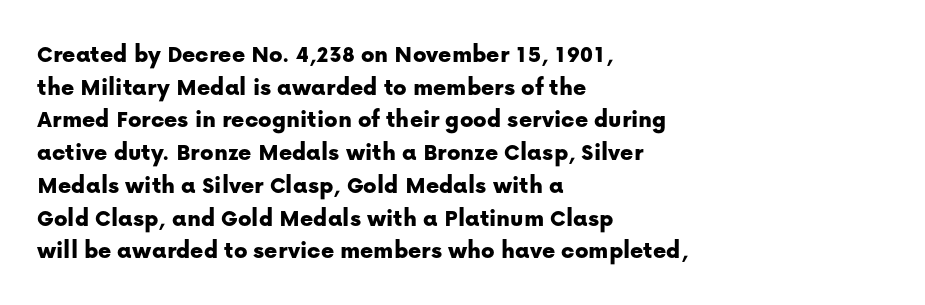
The tracking reads as untouched default to a designer's eye. Has an underline been added? It has not. Where is the straight margin? On the left. A typesetter would call this leading conventional body-copy spacing.
